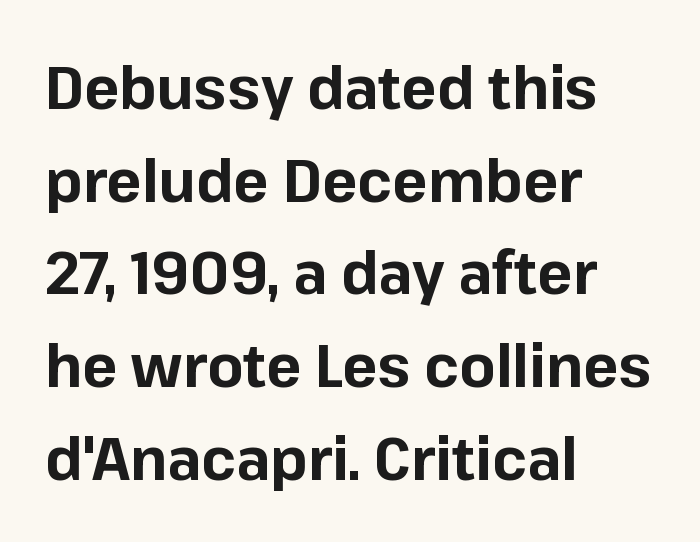
{"serif": "no", "italic": "no", "bold": "yes", "weight": "bold", "width": "normal", "stroke_contrast": "low", "x_height": "medium", "monospaced": "no", "underline": "no", "align": "left", "line_spacing": "normal", "line_spacing_ratio": 1.57, "letter_spacing": "normal", "letter_spacing_em": 0.0, "glyph_px": 59}
